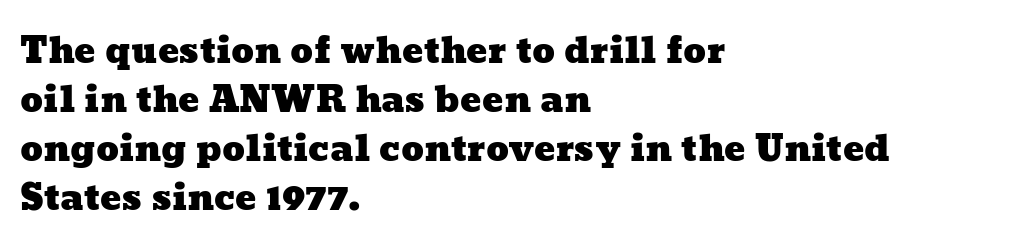
The rendering keeps characters at their native spacing. Leading matches the norm, producing a regular column. Reading down the block, your eye returns to a fixed left position each line. Has an underline been added? It has not. The face used here is proportionally spaced, like ordinary book or web type.
